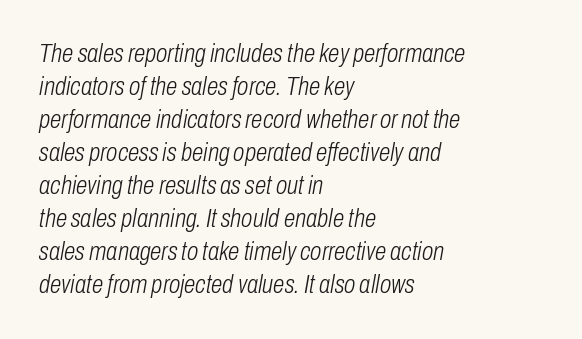
Line beginnings align vertically; line endings do not. Honestly, there is no underline to notice here at all. Caption: standard tracking, unaltered. The rendering uses a moderate line-height, typical for paragraphs.
